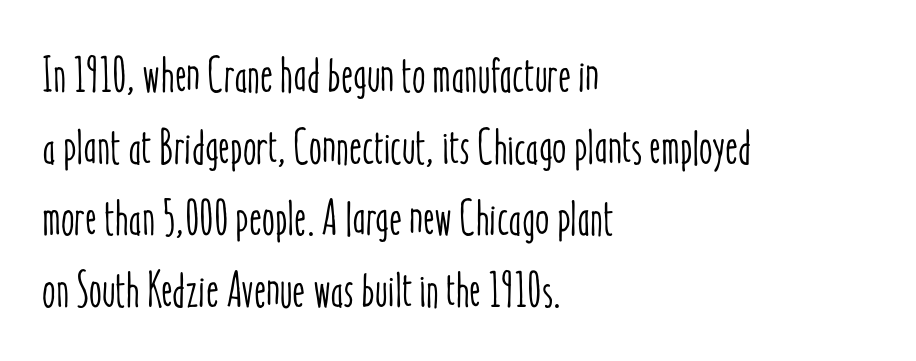
Q: Is the text italic (slanted)? A: No, it is upright.
Q: Is the text underlined? A: No.
Q: How is the paragraph aligned? A: Left-aligned.
Q: Is the spacing between letters normal or unusually wide? A: Normal.
Q: Is the spacing between lines tight, normal or loose? A: Normal.
Q: Width (condensed, normal, or wide)? A: Condensed.
Q: Stroke contrast? A: Low.
Q: x-height? A: Medium.
Q: Monospaced? A: No.
